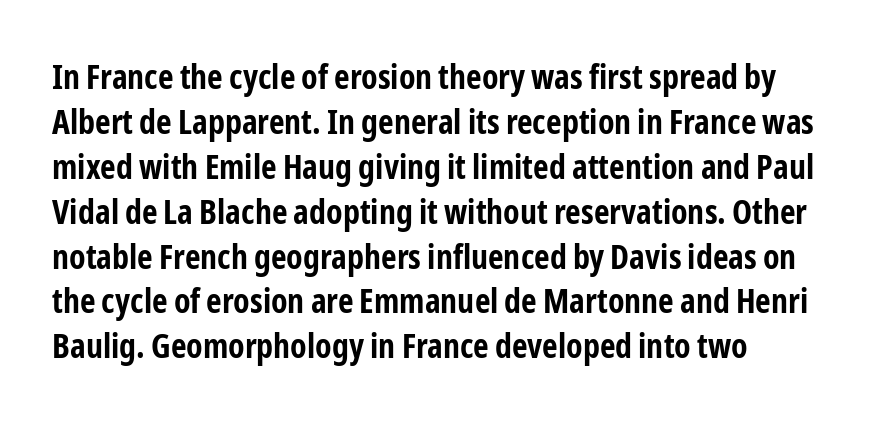
Posture: vertical. Typographically, this falls in the sans-serif category. The glyphs have the mass of a bold cut. Spacing verdict: proportional, widths tailored to each character.
